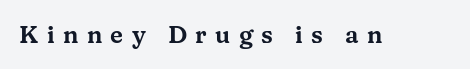
Q: Is the text italic (slanted)? A: No, it is upright.
Q: Is the text underlined? A: No.
Q: Is the spacing between letters normal or unusually wide? A: Unusually wide.
